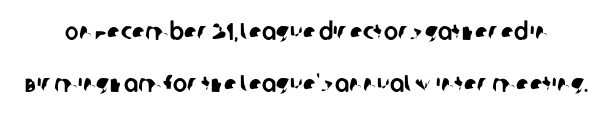
{"underline": "no", "line_spacing": "loose", "line_spacing_ratio": 2.18, "letter_spacing": "normal", "letter_spacing_em": 0.0, "glyph_px": 24}
